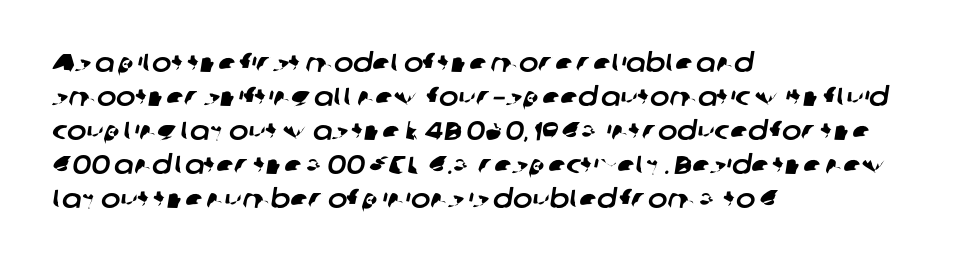
{"underline": "no", "align": "left", "line_spacing": "normal", "line_spacing_ratio": 1.31, "letter_spacing": "normal", "letter_spacing_em": 0.0, "glyph_px": 26}
